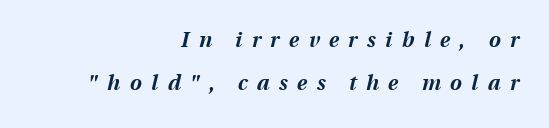
The zone under the glyphs is completely vacant. In terms of letterspacing, this is a distinctly airy, spread setting. The text block is weighted toward the right margin, trailing off unevenly leftward. Rendered with sloped, italic letterforms. The lines are spread far apart with generous leading.
